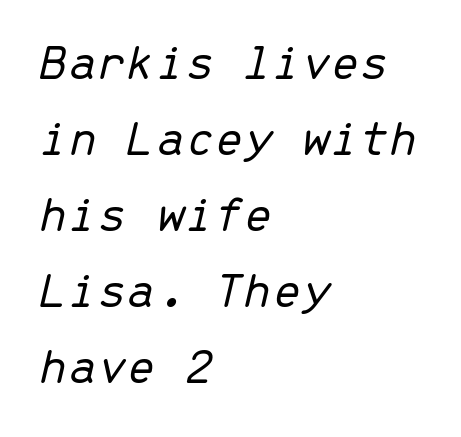
Q: Is the text bold? A: No.
Q: Is the text italic (slanted)? A: Yes, it leans right by about 13 degrees.
Q: Is the text underlined? A: No.
Q: How is the paragraph aligned? A: Left-aligned.
Q: Is the spacing between letters normal or unusually wide? A: Normal.
Q: Is the spacing between lines tight, normal or loose? A: Normal.
Q: Width (condensed, normal, or wide)? A: Normal.
Q: Stroke contrast? A: Low.
Q: x-height? A: Medium.
Q: Monospaced? A: Yes.
